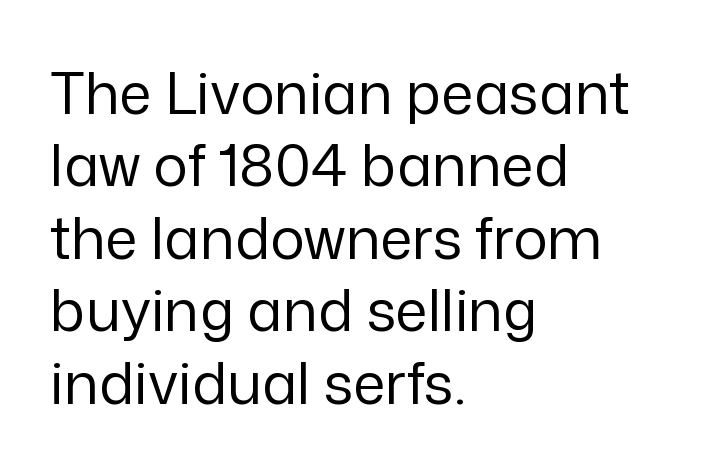
Is this a sans? Yes — the strokes have no serifs. Do the letters lean? They stand straight. Standard letterfit; no display-style spreading of the glyphs. Think of a printed novel: that variable character pitch is what you see here. The lines are quadded left.
